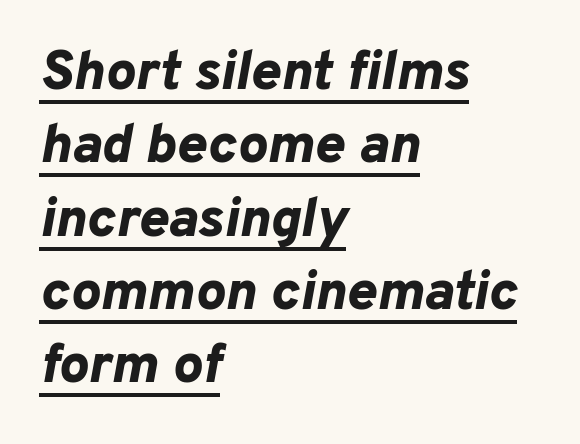
{"italic": "yes", "lean": "right", "slant_degrees": 10, "bold": "yes", "weight": "bold", "width": "normal", "stroke_contrast": "low", "x_height": "medium", "monospaced": "no", "underline": "yes", "align": "left", "line_spacing": "normal", "line_spacing_ratio": 1.31, "letter_spacing": "normal", "letter_spacing_em": 0.0, "glyph_px": 56}
